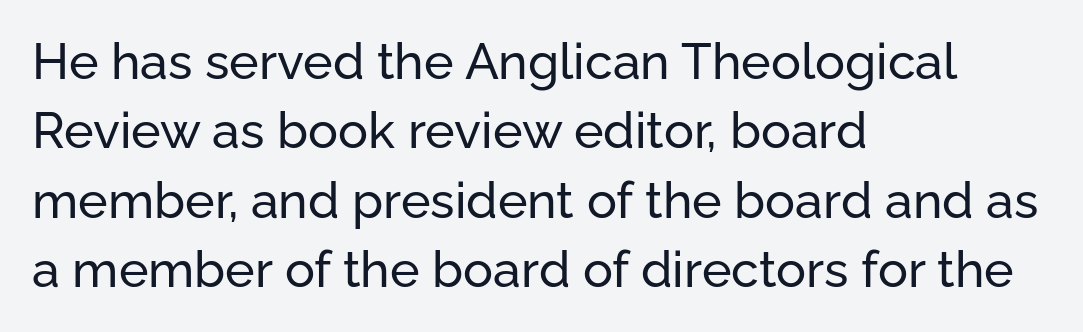
Each letter's strokes conclude bluntly, with no projecting serifs. Has an underline been added? It has not. Note the varied advance widths — an 'i' is clearly narrower than an 'm'. The designer left line spacing at the default. Which margin do the lines hug? The left one — the right edge is uneven. Notice how the stems are strictly vertical — no italics here.
